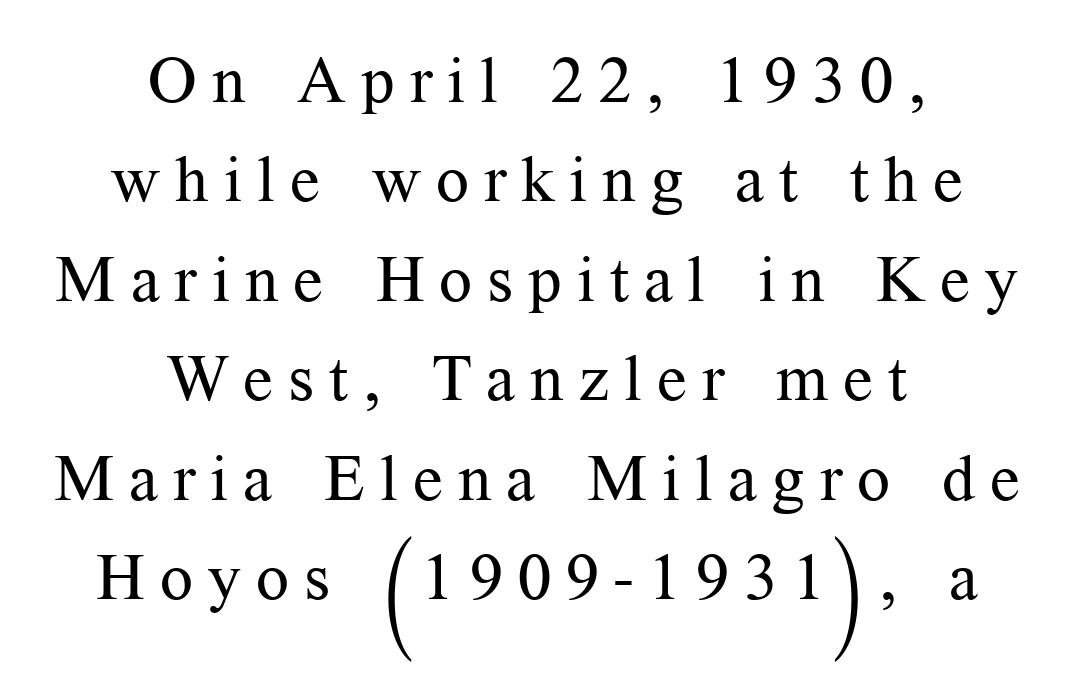
Letter spacing: wide. Letters rest on an invisible, unmarked baseline. The compositor balanced each line on the midline. Compared with a typical body face, this is equally light or lighter still. This is roman type, the default non-slanted kind. This sample has the flowing, uneven cadence of proportional lettering.
